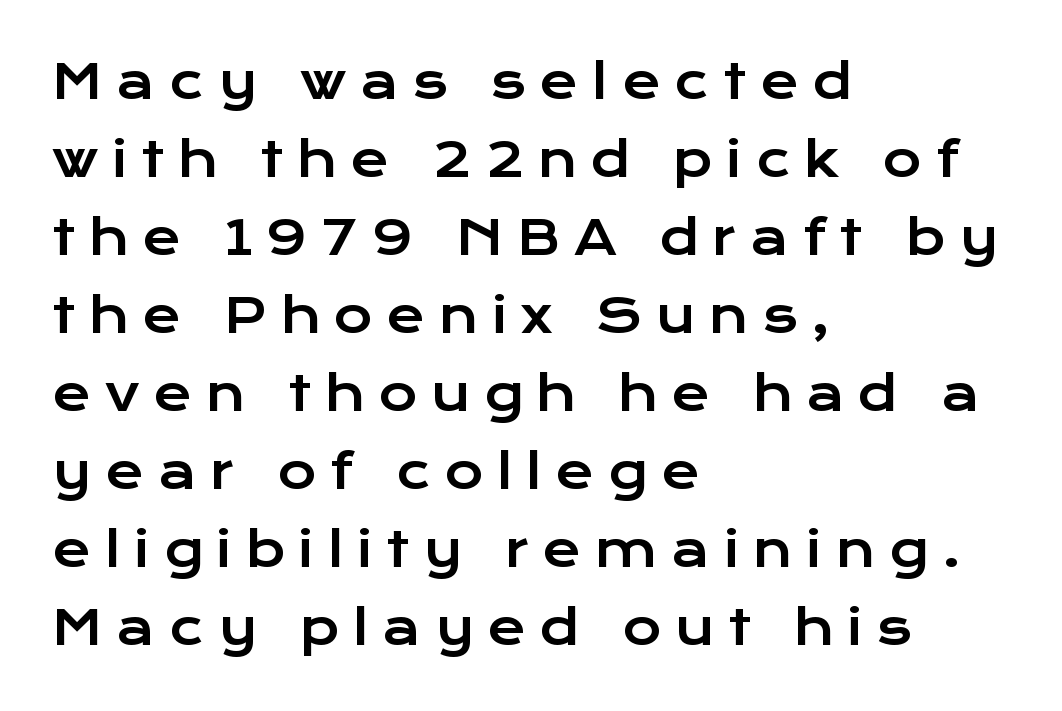
Q: Is the text italic (slanted)? A: No, it is upright.
Q: Is the typeface a serif or a sans-serif typeface? A: Sans-serif.
Q: Is the text underlined? A: No.
Q: How is the paragraph aligned? A: Left-aligned.
Q: Is the spacing between letters normal or unusually wide? A: Unusually wide.
Q: Is the spacing between lines tight, normal or loose? A: Normal.
Q: Width (condensed, normal, or wide)? A: Wide.
Q: Stroke contrast? A: Low.
Q: x-height? A: Medium.
Q: Monospaced? A: No.
